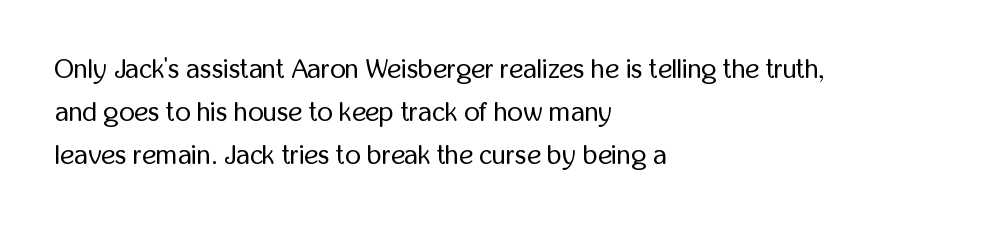
Q: Is the text bold? A: No.
Q: Is the text italic (slanted)? A: No, it is upright.
Q: Is the text underlined? A: No.
Q: How is the paragraph aligned? A: Left-aligned.
Q: Is the spacing between letters normal or unusually wide? A: Normal.
Q: Is the spacing between lines tight, normal or loose? A: Normal.
